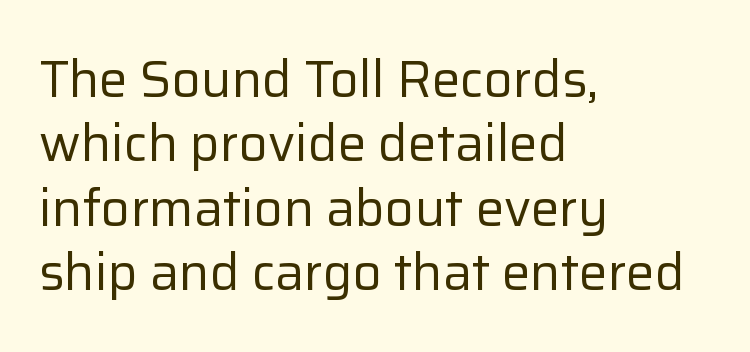
These lines are rendered in a variable-pitch font. Line spacing here is normal. Does the copy run flush right? No — it runs flush left. Anything drawn beneath the words? Only blank space.
